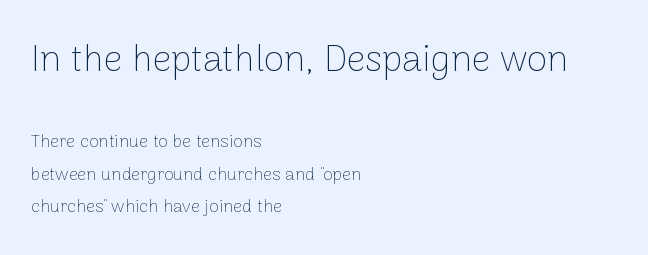
The image shows 37 px thin sans-serif type, upright; set left-aligned, line spacing 1.8x, normal letter spacing, not underlined; the first (top) block is 2.06x larger; low stroke contrast and a medium x-height.
